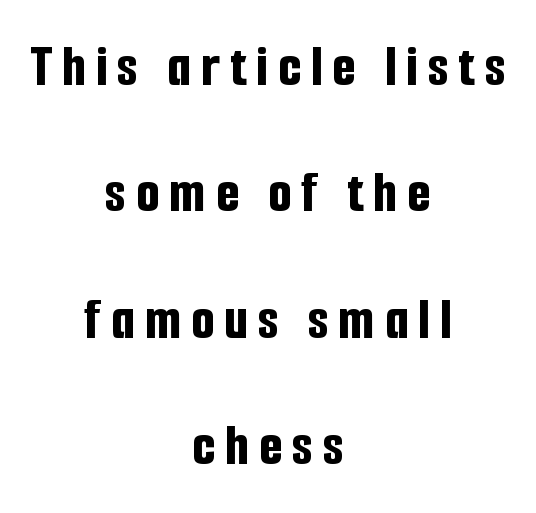
{"serif": "no", "italic": "no", "bold": "yes", "weight": "bold", "width": "condensed", "stroke_contrast": "low", "x_height": "medium", "monospaced": "no", "underline": "no", "align": "center", "line_spacing": "loose", "line_spacing_ratio": 2.07, "glyph_px": 61}
